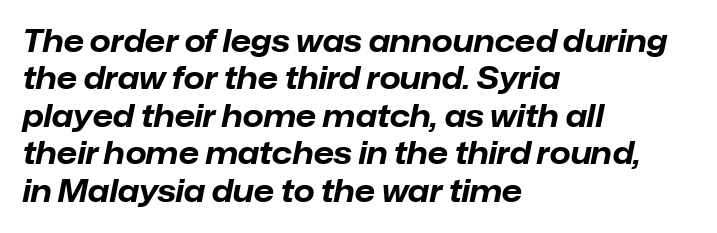
Q: Is the text bold? A: Yes.
Q: Is the text italic (slanted)? A: Yes, it leans right by about 12 degrees.
Q: Is the text underlined? A: No.
Q: How is the paragraph aligned? A: Left-aligned.
Q: Is the spacing between letters normal or unusually wide? A: Normal.
Q: Is the spacing between lines tight, normal or loose? A: Normal.
Q: Width (condensed, normal, or wide)? A: Normal.
Q: Stroke contrast? A: Low.
Q: x-height? A: Medium.
Q: Monospaced? A: No.
